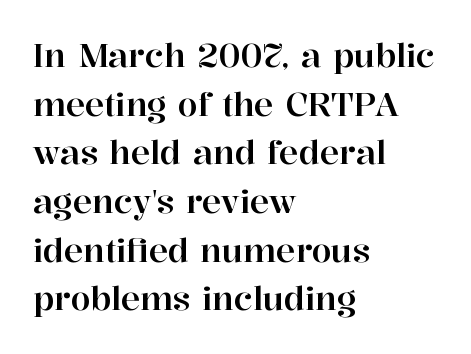
The passage shown is typed in a proportional face where columns would drift. Posture: vertical. Compared with typical paragraphs, the rows here are spaced about the same. Are there feet on the stems? There are — it's a serif. Underlining? Definitely not there.
